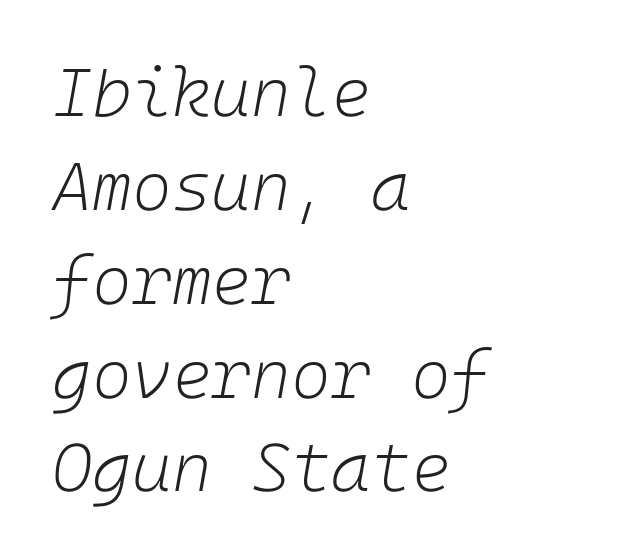
Q: Is the text bold? A: No.
Q: Is the text italic (slanted)? A: Yes, it leans right by about 10 degrees.
Q: Is the text underlined? A: No.
Q: How is the paragraph aligned? A: Left-aligned.
Q: Is the spacing between letters normal or unusually wide? A: Normal.
Q: Is the spacing between lines tight, normal or loose? A: Normal.
Q: Width (condensed, normal, or wide)? A: Normal.
Q: Stroke contrast? A: Low.
Q: x-height? A: Medium.
